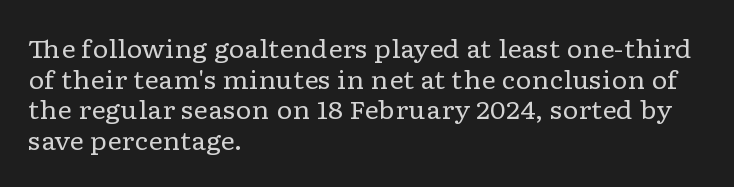
{"italic": "no", "bold": "no", "underline": "no", "align": "left", "line_spacing_ratio": 1.23, "letter_spacing": "normal", "letter_spacing_em": 0.0, "glyph_px": 25}
